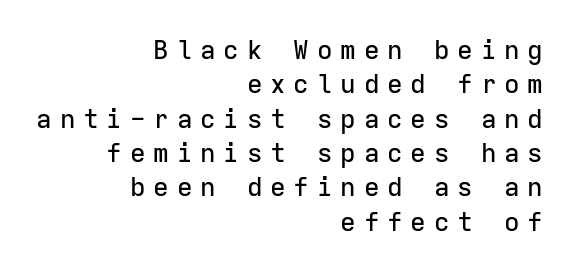
This sample uses expanded letter spacing, leaving extra air between glyphs. The strip under each line holds only bare page. The typesetter chose a ragged-left arrangement here. This block has exactly the height ordinary leading produces.
